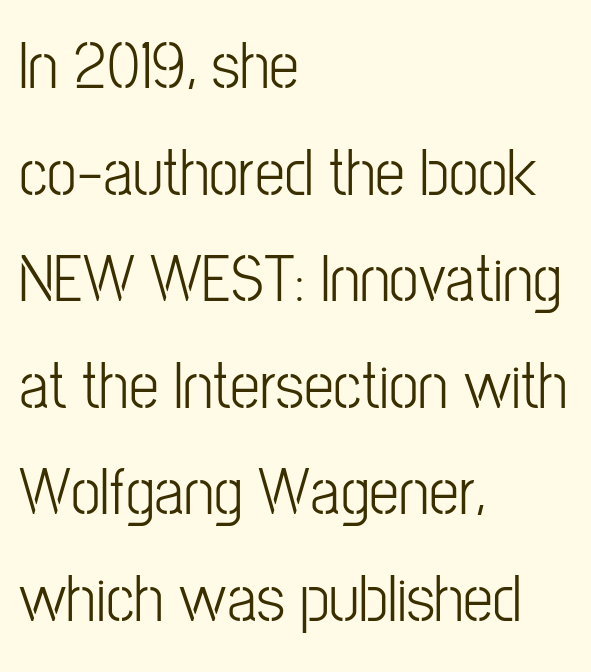
{"serif": "no", "italic": "no", "bold": "no", "weight": "light", "width": "condensed", "stroke_contrast": "low", "x_height": "medium", "monospaced": "no", "underline": "no", "align": "left", "line_spacing": "normal", "line_spacing_ratio": 1.59, "letter_spacing": "normal", "letter_spacing_em": 0.0, "glyph_px": 67}
